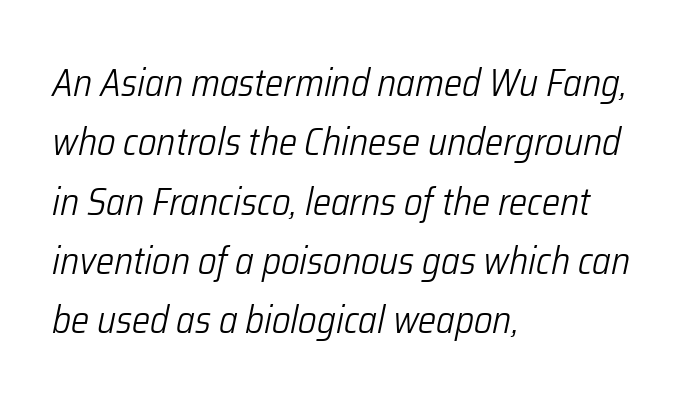
Q: Is the text bold? A: No.
Q: Is the text italic (slanted)? A: Yes, it leans right by about 12 degrees.
Q: Is the text underlined? A: No.
Q: How is the paragraph aligned? A: Left-aligned.
Q: Is the spacing between letters normal or unusually wide? A: Normal.
Q: Is the spacing between lines tight, normal or loose? A: Normal.
Q: Width (condensed, normal, or wide)? A: Condensed.
Q: Stroke contrast? A: Low.
Q: x-height? A: Medium.
Q: Monospaced? A: No.
